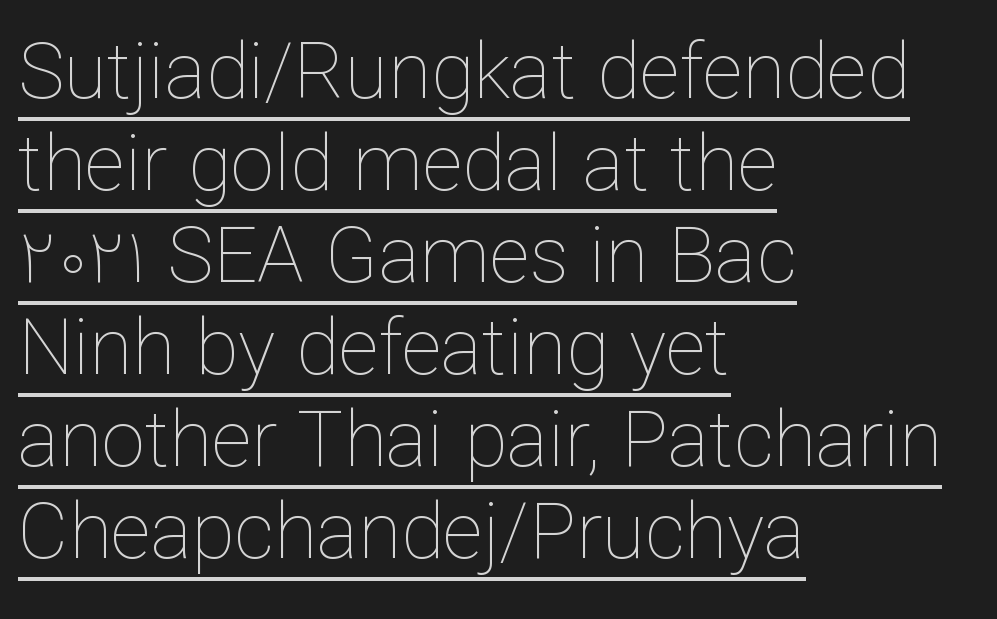
Style check: upright. The face used here appears with an underline applied. Reading down the block, your eye returns to a fixed left position each line. Counters stay open thanks to moderate or lighter strokes.
